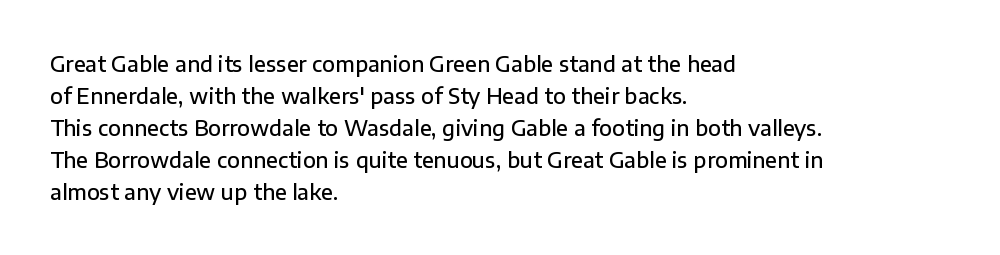
{"italic": "no", "bold": "semi", "underline": "no", "align": "left", "line_spacing": "normal", "line_spacing_ratio": 1.52, "letter_spacing": "normal", "letter_spacing_em": 0.0, "glyph_px": 21}
